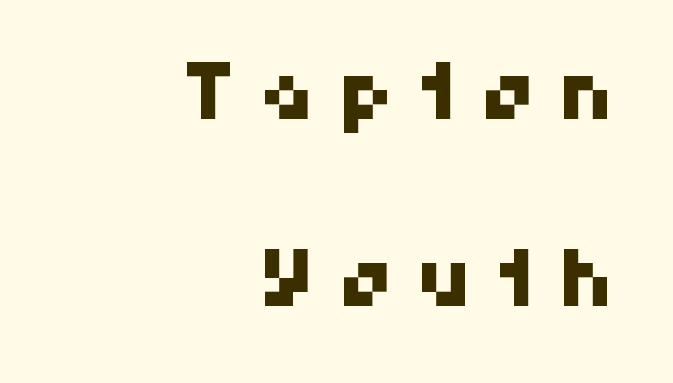
Underlining? Definitely not there. Are there feet on the stems? There aren't — it's a sans. Looks like regular typesetting: each glyph gets only the width it needs. Honestly, the rows look like they've been pulled way apart. A flush-right, rag-left setting is used for this passage. Loose tracking; the words dissolve into strings of separated letters.
